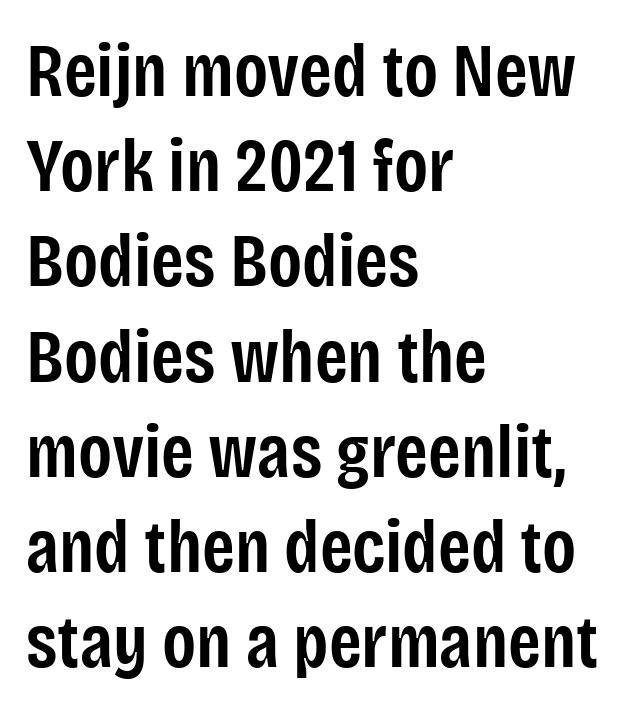
The image shows 75 px semibold, condensed sans-serif type, upright; set left-aligned, normal line spacing (1.27x), normal letter spacing, not underlined; low stroke contrast and a large x-height.
